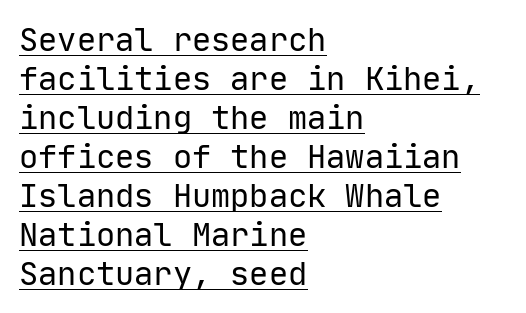
The image shows 32 px regular-weight sans-serif type, upright, monospaced; set left-aligned, line spacing 1.22x, normal letter spacing, underlined; low stroke contrast and a medium x-height.
